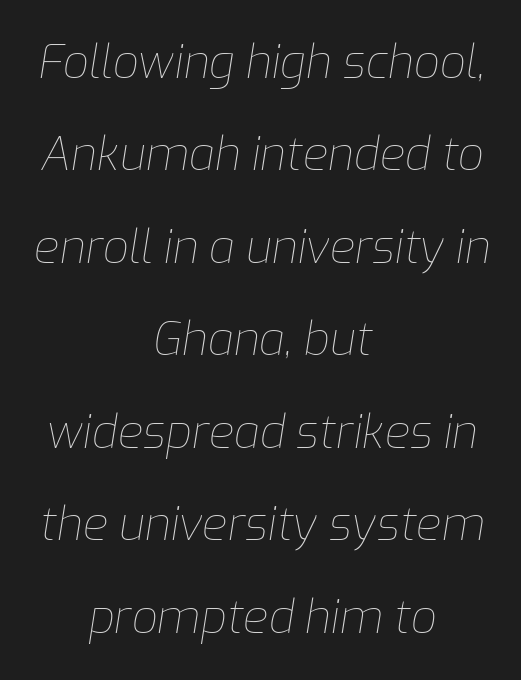
The image shows 46 px thin type, italic (leaning right); set centered, loose line spacing (2.01x), normal letter spacing, not underlined; low stroke contrast and a medium x-height.
